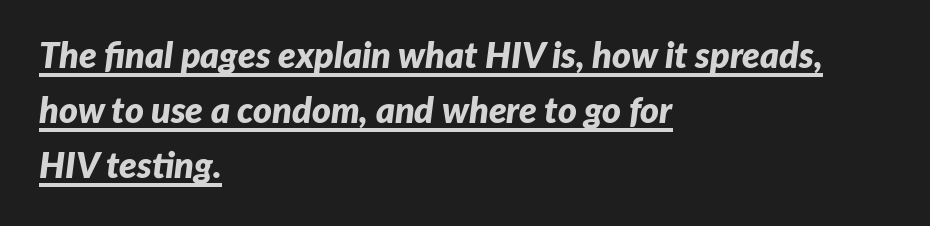
{"italic": "yes", "lean": "right", "slant_degrees": 7, "bold": "yes", "weight": "bold", "width": "normal", "stroke_contrast": "low", "x_height": "medium", "monospaced": "no", "underline": "yes", "align": "left", "line_spacing": "normal", "line_spacing_ratio": 1.53, "letter_spacing": "normal", "letter_spacing_em": 0.0, "glyph_px": 36}
